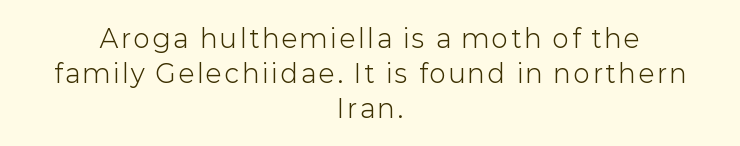
Q: Is the text bold? A: No.
Q: Is the text italic (slanted)? A: No, it is upright.
Q: Is the text underlined? A: No.
Q: How is the paragraph aligned? A: Centered.
Q: Is the spacing between lines tight, normal or loose? A: Normal.
